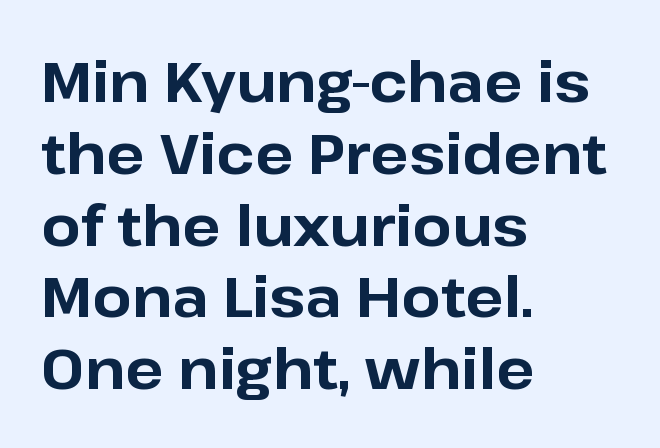
Q: Is the text bold? A: Yes.
Q: Is the text italic (slanted)? A: No, it is upright.
Q: Is the typeface a serif or a sans-serif typeface? A: Sans-serif.
Q: Is the text underlined? A: No.
Q: How is the paragraph aligned? A: Left-aligned.
Q: Is the spacing between letters normal or unusually wide? A: Normal.
Q: Is the spacing between lines tight, normal or loose? A: Normal.
Q: Width (condensed, normal, or wide)? A: Normal.
Q: Stroke contrast? A: Low.
Q: x-height? A: Medium.
Q: Monospaced? A: No.
